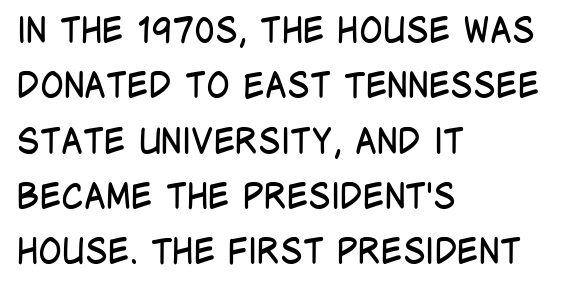
{"serif": "no", "italic": "no", "bold": "no", "weight": "regular", "width": "condensed", "stroke_contrast": "low", "x_height": "large", "monospaced": "no", "underline": "no", "align": "left", "line_spacing": "normal", "line_spacing_ratio": 1.58, "letter_spacing": "normal", "letter_spacing_em": 0.0, "glyph_px": 35}
